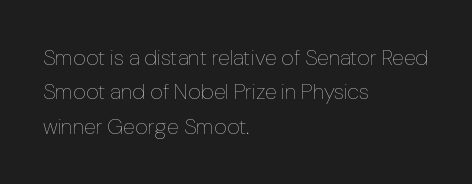
The image shows 22 px text type, upright; set left-aligned, normal line spacing (1.56x), normal letter spacing, not underlined.
